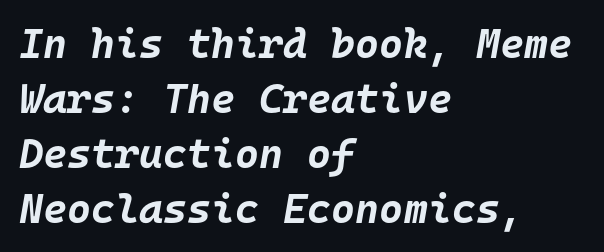
Q: Is the text bold? A: Yes.
Q: Is the text italic (slanted)? A: Yes, it leans right by about 10 degrees.
Q: Is the text underlined? A: No.
Q: How is the paragraph aligned? A: Left-aligned.
Q: Is the spacing between letters normal or unusually wide? A: Normal.
Q: Is the spacing between lines tight, normal or loose? A: Normal.
Q: Width (condensed, normal, or wide)? A: Normal.
Q: Stroke contrast? A: Low.
Q: x-height? A: Large.
Q: Monospaced? A: Yes.
